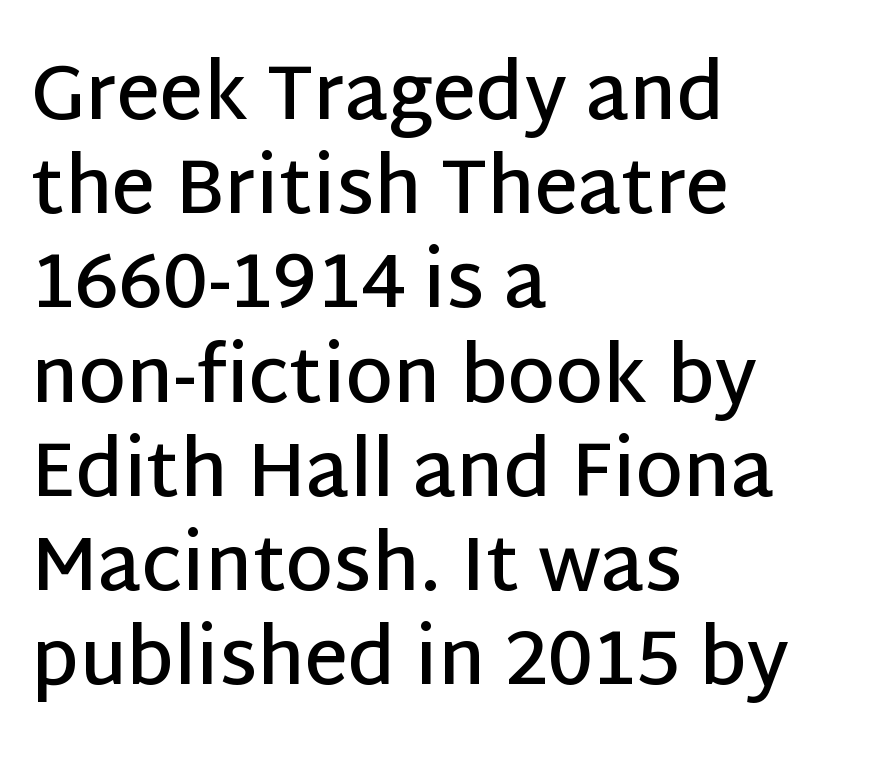
{"serif": "no", "italic": "no", "bold": "semi", "weight": "semibold", "width": "normal", "stroke_contrast": "low", "x_height": "large", "monospaced": "no", "underline": "no", "align": "left", "line_spacing_ratio": 1.24, "letter_spacing": "normal", "letter_spacing_em": 0.0, "glyph_px": 76}
